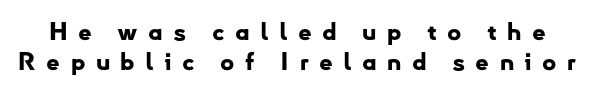
{"italic": "no", "bold": "yes", "underline": "no", "line_spacing": "normal", "line_spacing_ratio": 1.26, "letter_spacing": "wide", "letter_spacing_em": 0.43, "glyph_px": 24}
